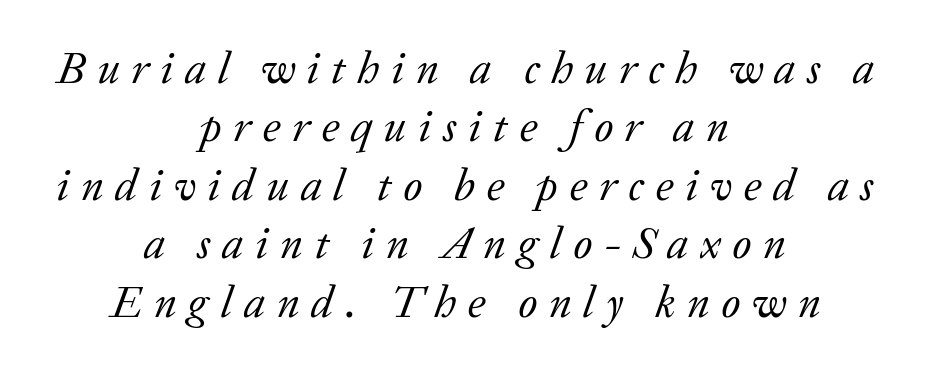
This sample uses an oblique cut, with every glyph tilted off the vertical. No letter is thick-stroked: the sample isn't bold. Check under the words: just untouched page. Is the block centered? Yes — each line is placed symmetrically about the middle.
